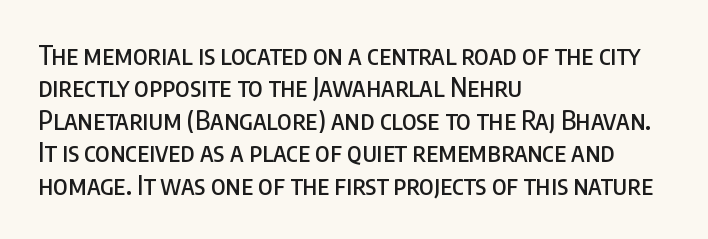
These lines sit exactly where default settings would place them. The letters stand upright; this is a roman face. Typeset ragged right — the left edge is the straight one. Just letters on the line, the space beneath them empty. Caption: standard tracking, unaltered.
